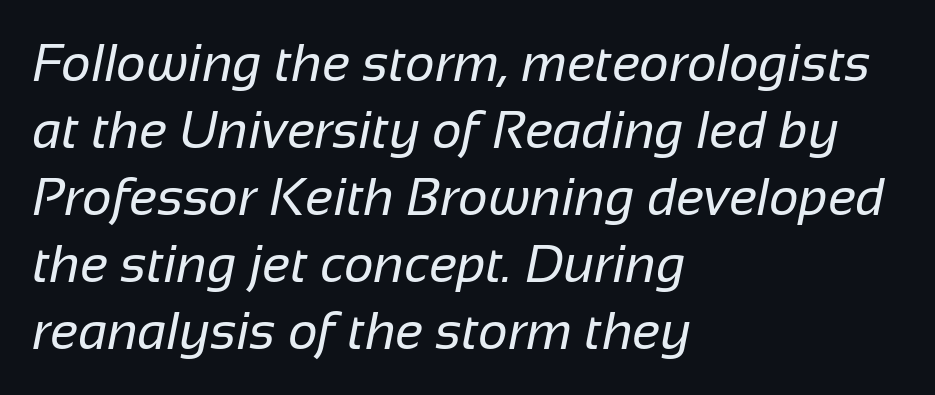
The image shows 52 px regular-weight sans-serif type; set left-aligned, normal line spacing (1.29x), normal letter spacing, not underlined; low stroke contrast and a medium x-height.
